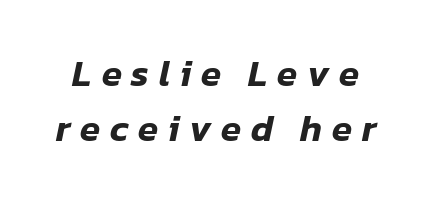
{"italic": "yes", "lean": "right", "slant_degrees": 12, "width": "normal", "stroke_contrast": "low", "x_height": "medium", "monospaced": "no", "underline": "no", "line_spacing": "normal", "line_spacing_ratio": 1.5, "letter_spacing": "wide", "letter_spacing_em": 0.26, "glyph_px": 37}
